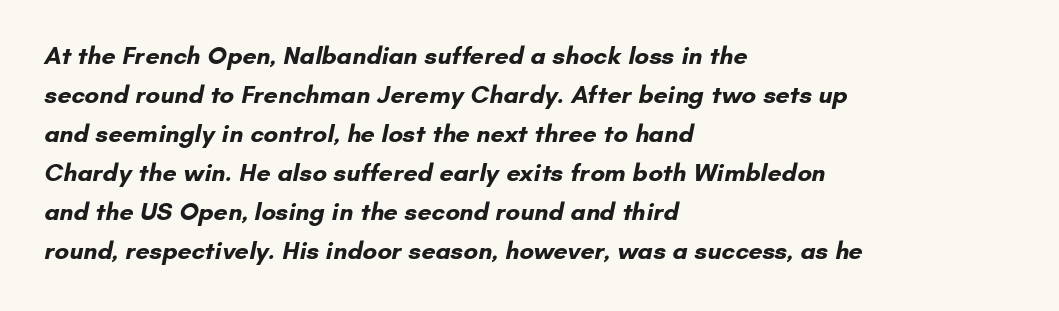
Q: Is the text bold? A: Yes.
Q: Is the text underlined? A: No.
Q: How is the paragraph aligned? A: Left-aligned.
Q: Is the spacing between letters normal or unusually wide? A: Normal.
Q: Is the spacing between lines tight, normal or loose? A: Normal.
